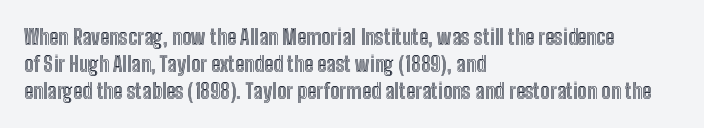
No word sits above an underline. Rendered with straight, roman letterforms. A typesetter would call this leading conventional body-copy spacing. Nothing unusual about the tracking: characters are spaced as the font intends. Line starts are locked; line ends wander.
